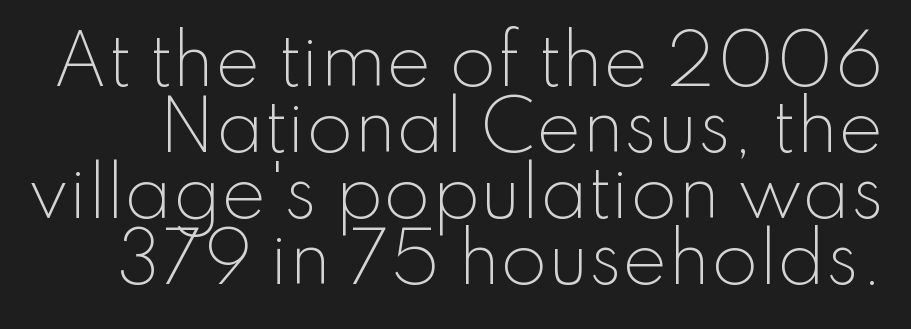
The image shows 68 px light sans-serif type, upright; set tight line spacing (0.97x), normal letter spacing, not underlined; low stroke contrast and a small x-height.
